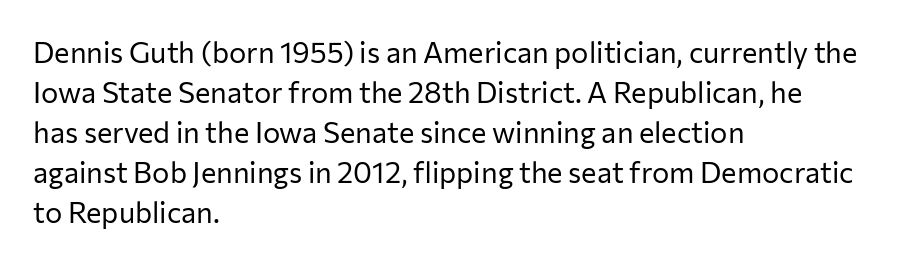
The image shows 29 px regular-weight sans-serif type, upright; set left-aligned, normal line spacing (1.38x), normal letter spacing, not underlined; low stroke contrast and a medium x-height.
